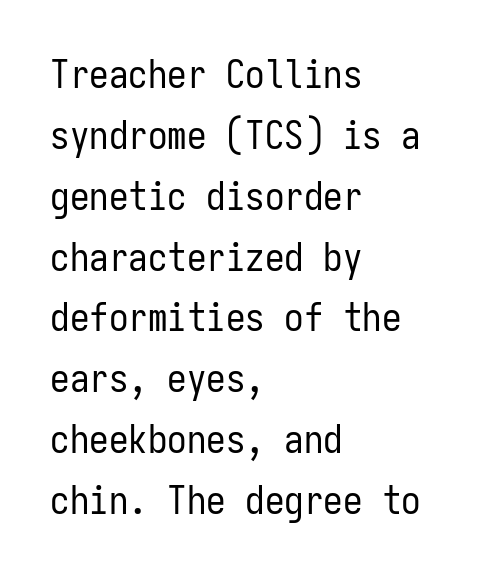
Q: Is the text bold? A: No.
Q: Is the text italic (slanted)? A: No, it is upright.
Q: Is the typeface a serif or a sans-serif typeface? A: Sans-serif.
Q: Is the text underlined? A: No.
Q: How is the paragraph aligned? A: Left-aligned.
Q: Is the spacing between letters normal or unusually wide? A: Normal.
Q: Is the spacing between lines tight, normal or loose? A: Normal.
Q: Width (condensed, normal, or wide)? A: Condensed.
Q: Stroke contrast? A: Low.
Q: x-height? A: Medium.
Q: Monospaced? A: Yes.
